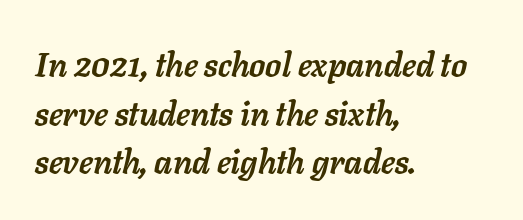
Q: Is the text bold? A: Yes.
Q: Is the text italic (slanted)? A: Yes, it leans right by about 11 degrees.
Q: Is the text underlined? A: No.
Q: How is the paragraph aligned? A: Left-aligned.
Q: Is the spacing between letters normal or unusually wide? A: Normal.
Q: Is the spacing between lines tight, normal or loose? A: Normal.
Q: Width (condensed, normal, or wide)? A: Normal.
Q: Stroke contrast? A: Low.
Q: x-height? A: Medium.
Q: Monospaced? A: No.
